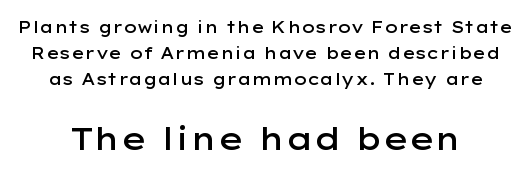
{"serif": "no", "italic": "no", "bold": "semi", "weight": "semibold", "width": "wide", "stroke_contrast": "low", "x_height": "medium", "monospaced": "no", "underline": "no", "line_spacing": "normal", "line_spacing_ratio": 1.61, "letter_spacing": "normal", "letter_spacing_em": 0.0, "larger_block": "second", "size_ratio": 1.94, "glyph_px": 31}
